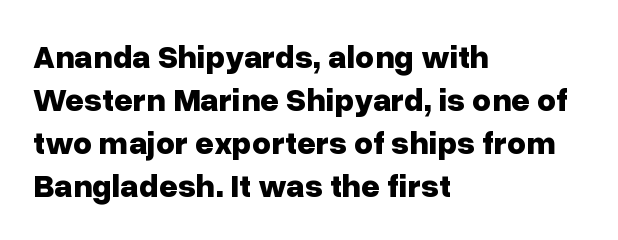
Q: Is the text bold? A: Yes.
Q: Is the text italic (slanted)? A: No, it is upright.
Q: Is the typeface a serif or a sans-serif typeface? A: Sans-serif.
Q: Is the text underlined? A: No.
Q: How is the paragraph aligned? A: Left-aligned.
Q: Is the spacing between letters normal or unusually wide? A: Normal.
Q: Is the spacing between lines tight, normal or loose? A: Normal.
Q: Width (condensed, normal, or wide)? A: Normal.
Q: Stroke contrast? A: Low.
Q: x-height? A: Medium.
Q: Monospaced? A: No.
